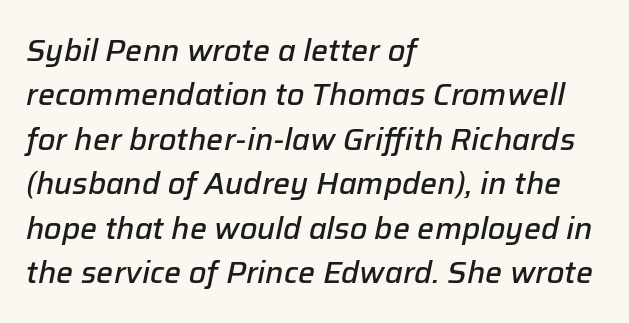
{"italic": "yes", "lean": "right", "slant_degrees": 12, "bold": "semi", "weight": "semibold", "width": "normal", "stroke_contrast": "low", "x_height": "medium", "monospaced": "no", "underline": "no", "align": "left", "line_spacing": "normal", "line_spacing_ratio": 1.48, "letter_spacing": "normal", "letter_spacing_em": 0.0, "glyph_px": 30}
